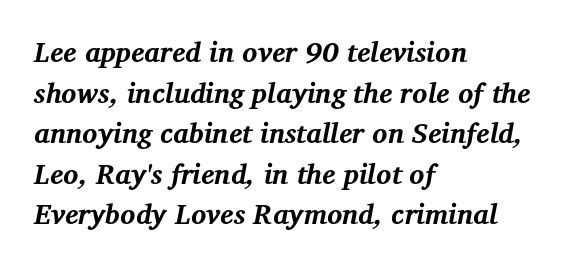
{"serif": "yes", "italic": "yes", "lean": "right", "slant_degrees": 12, "bold": "yes", "weight": "bold", "width": "normal", "stroke_contrast": "medium", "x_height": "medium", "monospaced": "no", "underline": "no", "align": "left", "line_spacing": "normal", "line_spacing_ratio": 1.45, "letter_spacing": "normal", "letter_spacing_em": 0.0, "glyph_px": 28}
